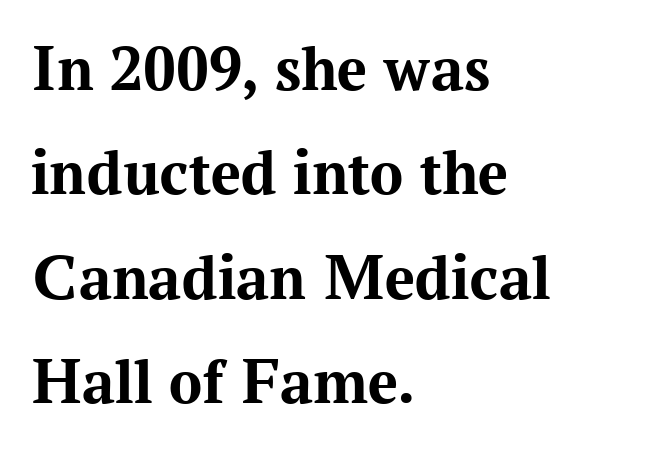
The image shows 66 px bold serif type, upright; set left-aligned, normal line spacing (1.58x), normal letter spacing, not underlined; medium stroke contrast and a medium x-height.
